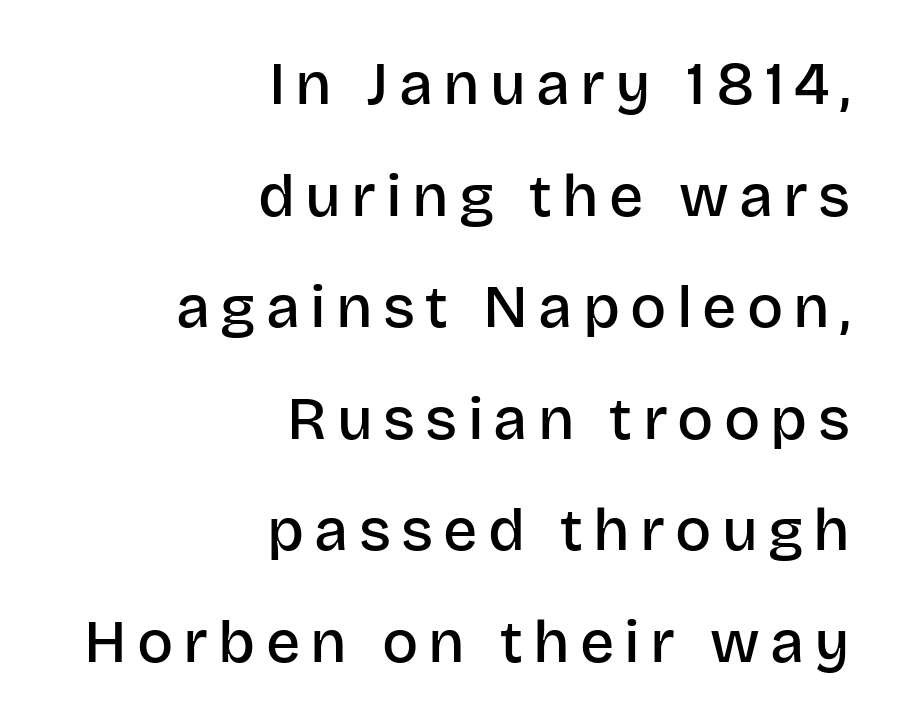
Q: Is the text bold? A: Semi-bold.
Q: Is the text italic (slanted)? A: No, it is upright.
Q: Is the typeface a serif or a sans-serif typeface? A: Sans-serif.
Q: Is the text underlined? A: No.
Q: How is the paragraph aligned? A: Right-aligned.
Q: Width (condensed, normal, or wide)? A: Normal.
Q: Stroke contrast? A: Low.
Q: x-height? A: Large.
Q: Monospaced? A: No.
